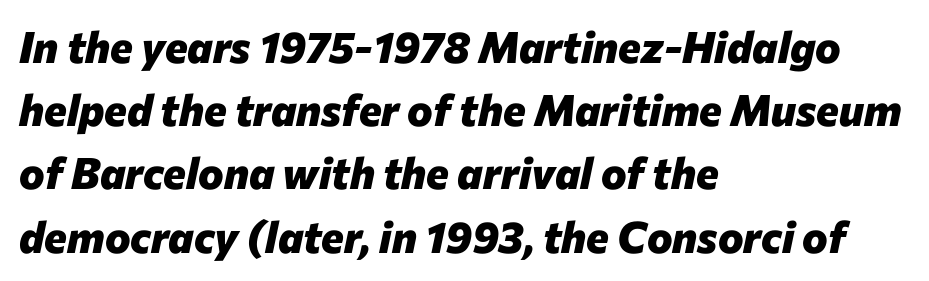
Q: Is the text bold? A: Yes.
Q: Is the text italic (slanted)? A: Yes, it leans right by about 12 degrees.
Q: Is the text underlined? A: No.
Q: How is the paragraph aligned? A: Left-aligned.
Q: Is the spacing between letters normal or unusually wide? A: Normal.
Q: Is the spacing between lines tight, normal or loose? A: Normal.
Q: Width (condensed, normal, or wide)? A: Normal.
Q: Stroke contrast? A: Low.
Q: x-height? A: Medium.
Q: Monospaced? A: No.
